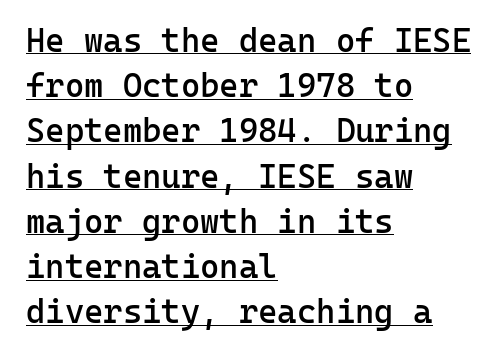
Q: Is the text bold? A: Semi-bold.
Q: Is the text italic (slanted)? A: No, it is upright.
Q: Is the typeface a serif or a sans-serif typeface? A: Sans-serif.
Q: Is the text underlined? A: Yes.
Q: How is the paragraph aligned? A: Left-aligned.
Q: Is the spacing between letters normal or unusually wide? A: Normal.
Q: Is the spacing between lines tight, normal or loose? A: Normal.
Q: Width (condensed, normal, or wide)? A: Normal.
Q: Stroke contrast? A: Low.
Q: x-height? A: Medium.
Q: Monospaced? A: Yes.
